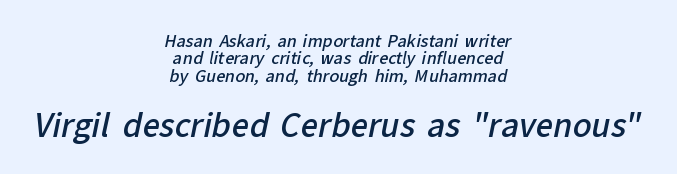
Q: Is the text bold? A: Semi-bold.
Q: Is the typeface a serif or a sans-serif typeface? A: Sans-serif.
Q: Is the text underlined? A: No.
Q: How is the paragraph aligned? A: Centered.
Q: Is the spacing between letters normal or unusually wide? A: Normal.
Q: Is the spacing between lines tight, normal or loose? A: Tight.
Q: Which block of text is set in a larger size, the first (top) or the second (bottom)? A: The second (bottom) one.
Q: Width (condensed, normal, or wide)? A: Normal.
Q: Stroke contrast? A: Low.
Q: x-height? A: Medium.
Q: Monospaced? A: No.
